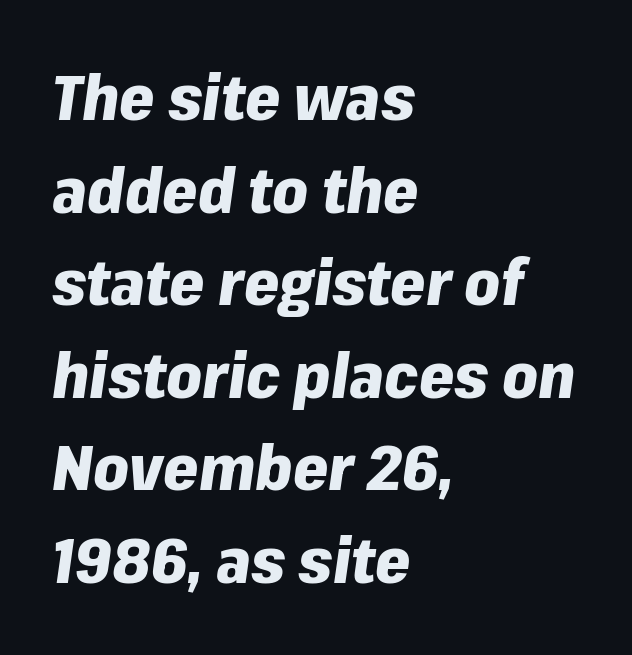
{"italic": "yes", "lean": "right", "slant_degrees": 8, "bold": "yes", "weight": "heavy", "width": "normal", "stroke_contrast": "low", "x_height": "medium", "monospaced": "no", "underline": "no", "align": "left", "line_spacing": "normal", "line_spacing_ratio": 1.47, "letter_spacing": "normal", "letter_spacing_em": 0.0, "glyph_px": 63}
